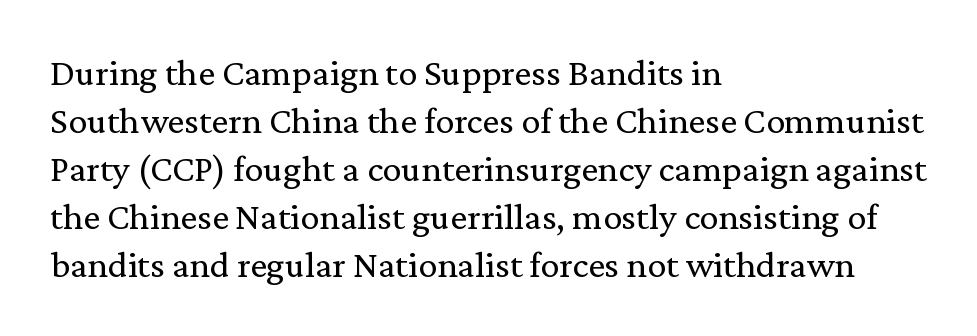
The line-height multiplier appears to be the usual default. Vertical strokes here are truly vertical. Spacing between characters is what you'd get straight out of the box. Layout note: lines flush left. The designer went with a serif here, giving each stem small feet. You could not count columns in this text — the font is proportionally spaced.
